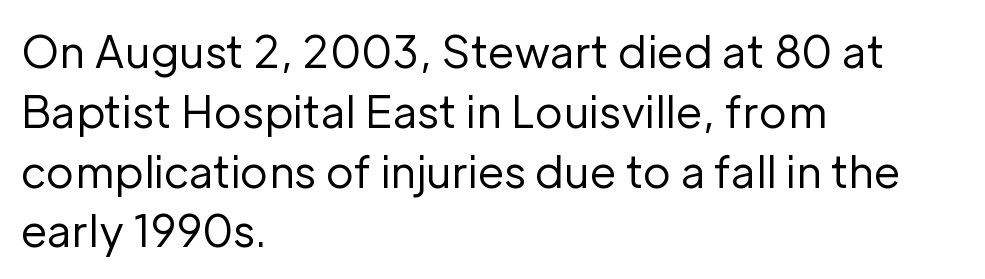
Summary of weight: not heavy and not bold. Caption: multi-line text, flush left, ragged right. This sample uses an upright cut, with every glyph sitting square on the baseline. Leading: standard.
